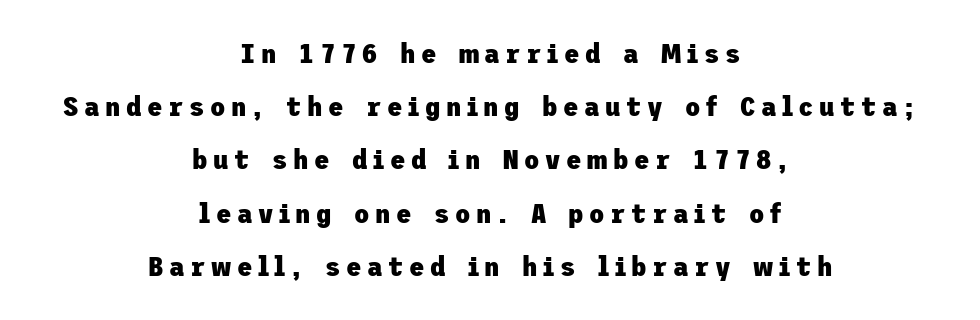
{"serif": "no", "italic": "no", "bold": "yes", "weight": "heavy", "width": "normal", "stroke_contrast": "low", "x_height": "medium", "underline": "no", "align": "center", "line_spacing": "loose", "line_spacing_ratio": 1.9, "letter_spacing": "wide", "letter_spacing_em": 0.2, "glyph_px": 28}
